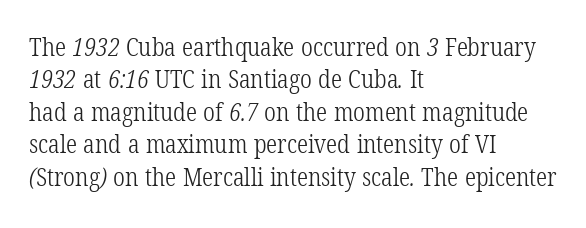
The image shows 25 px text type; set left-aligned, normal line spacing (1.3x), normal letter spacing, not underlined.
